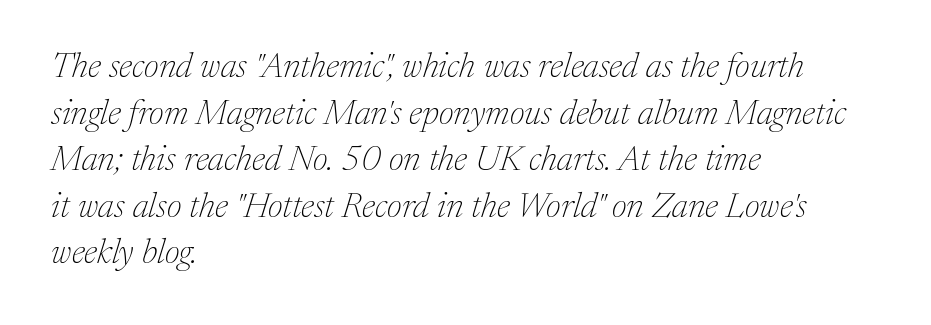
Q: Is the text bold? A: No.
Q: Is the text italic (slanted)? A: Yes, it leans right by about 17 degrees.
Q: Is the typeface a serif or a sans-serif typeface? A: Serif.
Q: Is the text underlined? A: No.
Q: How is the paragraph aligned? A: Left-aligned.
Q: Is the spacing between letters normal or unusually wide? A: Normal.
Q: Is the spacing between lines tight, normal or loose? A: Normal.
Q: Width (condensed, normal, or wide)? A: Normal.
Q: Stroke contrast? A: Medium.
Q: x-height? A: Medium.
Q: Monospaced? A: No.
